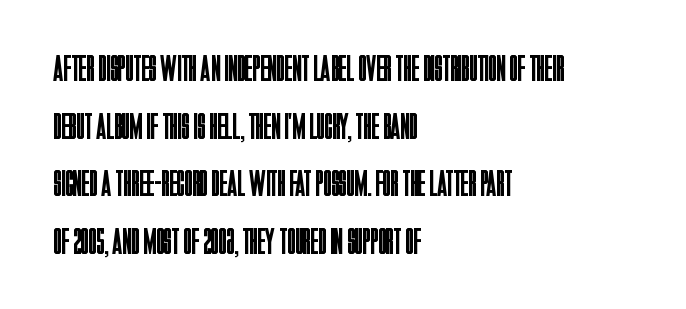
{"serif": "no", "italic": "no", "bold": "no", "weight": "regular", "width": "condensed", "stroke_contrast": "low", "x_height": "large", "monospaced": "no", "underline": "no", "align": "left", "line_spacing": "normal", "line_spacing_ratio": 1.56, "letter_spacing": "normal", "letter_spacing_em": 0.0, "glyph_px": 37}
